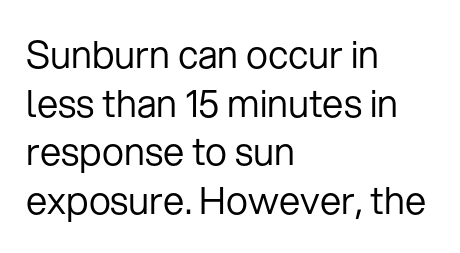
{"serif": "no", "italic": "no", "bold": "no", "weight": "regular", "width": "normal", "stroke_contrast": "low", "x_height": "medium", "monospaced": "no", "underline": "no", "align": "left", "line_spacing": "normal", "line_spacing_ratio": 1.28, "letter_spacing": "normal", "letter_spacing_em": 0.0, "glyph_px": 38}
